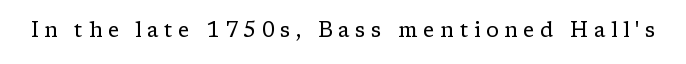
{"italic": "no", "bold": "no", "underline": "no", "letter_spacing": "wide", "letter_spacing_em": 0.26, "glyph_px": 21}
